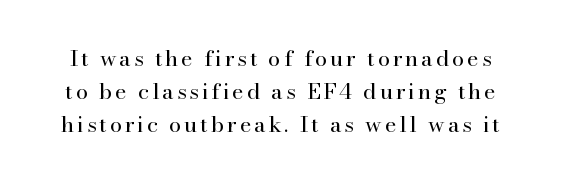
Q: Is the text bold? A: No.
Q: Is the text italic (slanted)? A: No, it is upright.
Q: Is the text underlined? A: No.
Q: Is the spacing between lines tight, normal or loose? A: Normal.
